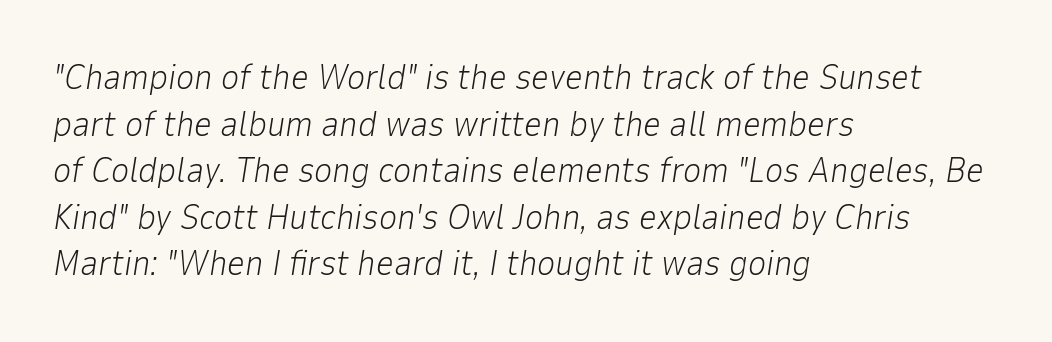
One-word summary of the alignment: left. Varying glyph widths throughout — classic text-font behaviour. When letters slant like this, we call the style italic. Descenders hang freely into open space. These glyphs show unthickened strokes, regular width or finer.
